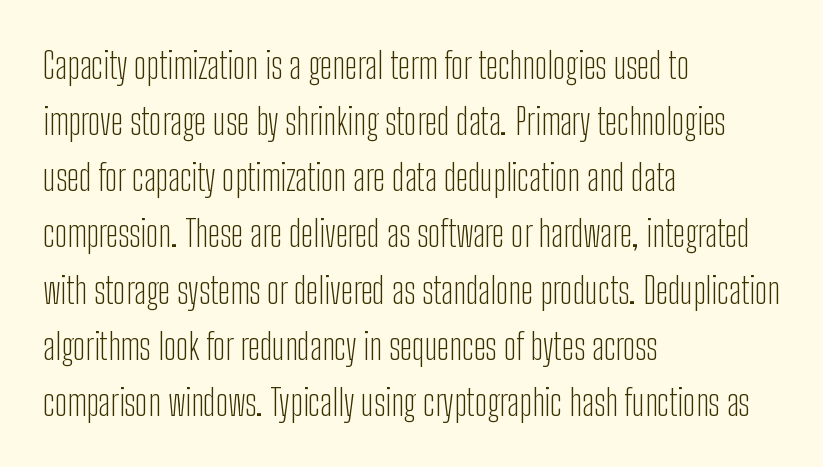
Q: Is the text bold? A: No.
Q: Is the text italic (slanted)? A: No, it is upright.
Q: Is the typeface a serif or a sans-serif typeface? A: Sans-serif.
Q: Is the text underlined? A: No.
Q: How is the paragraph aligned? A: Left-aligned.
Q: Is the spacing between letters normal or unusually wide? A: Normal.
Q: Is the spacing between lines tight, normal or loose? A: Normal.
Q: Width (condensed, normal, or wide)? A: Condensed.
Q: Stroke contrast? A: Low.
Q: x-height? A: Medium.
Q: Monospaced? A: No.
